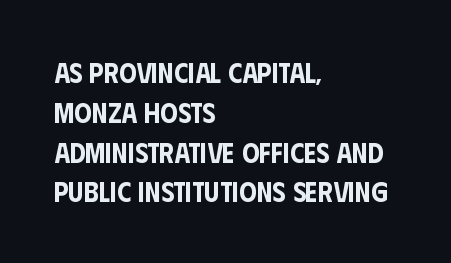
This rendering features lettering with no underline. Vertically, the passage feels balanced, rows spaced as you'd expect. I'd call this a sans setting — the letters go barefoot. Tracking here is standard; glyphs follow each other at the usual distance. Character widths vary here, with narrow letters taking less room than wide ones. Designer's note — italics off, roman on.
